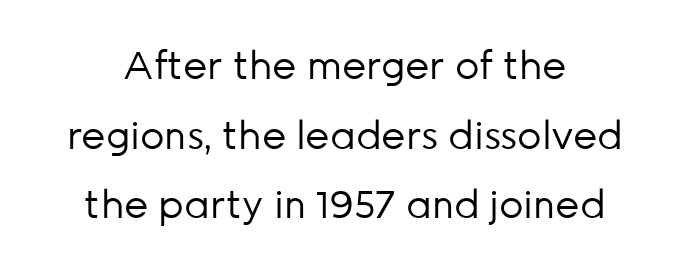
The image shows 38 px regular-weight sans-serif type, upright; set line spacing 1.83x, normal letter spacing, not underlined; low stroke contrast and a medium x-height.
